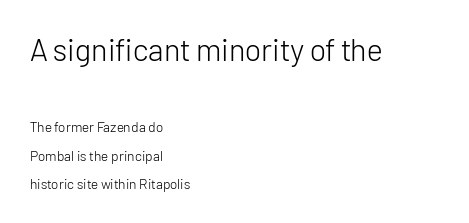
A sans-serif font was chosen for this passage. The font's upright variant was chosen for this text. The string is rendered with underlining switched off. Caption: multi-line text, flush left, ragged right.
